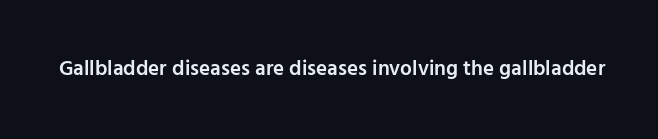
Typesetter's note: demi weight, one step under bold. The specimen omits any rule beneath the text block's lines. Is there any slant? The stems are plumb. Does extra space separate the letters? No, they use regular spacing.
